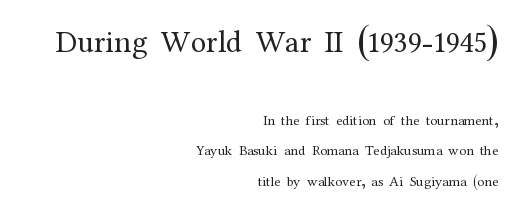
The image shows 31 px regular-weight serif type, upright; set right-aligned, loose line spacing (2.17x), normal letter spacing, not underlined; the first (top) block is 2.21x larger; medium stroke contrast and a medium x-height.
